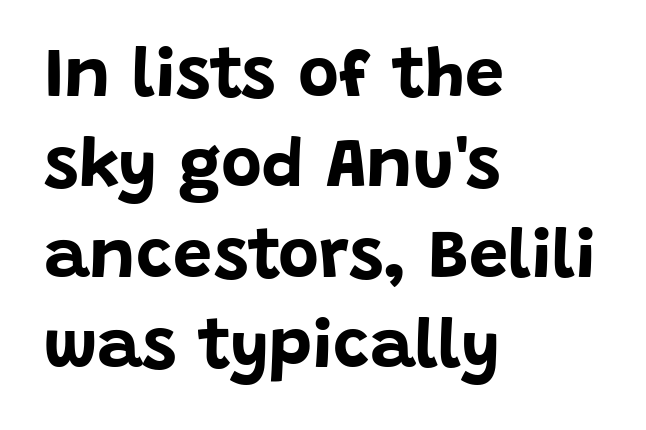
Leading matches the norm, producing a regular column. The line texture is even and compact thanks to regular tracking. As a designer I'd log this as weight 700, bold. This rendering employs a face without finishing strokes, i.e., a sans-serif. The passage is arranged the way most books set body copy — flush left.
